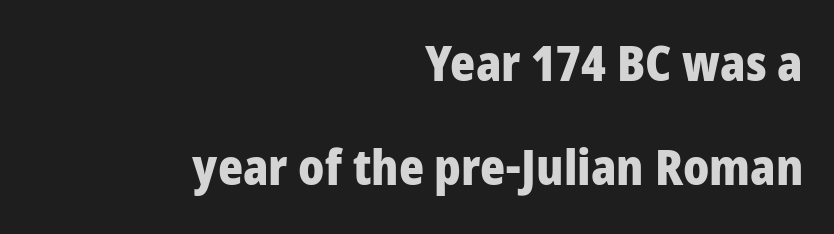
The image shows 48 px heavy, condensed sans-serif type, upright; set right-aligned, loose line spacing (2.17x), normal letter spacing, not underlined; low stroke contrast and a large x-height.
